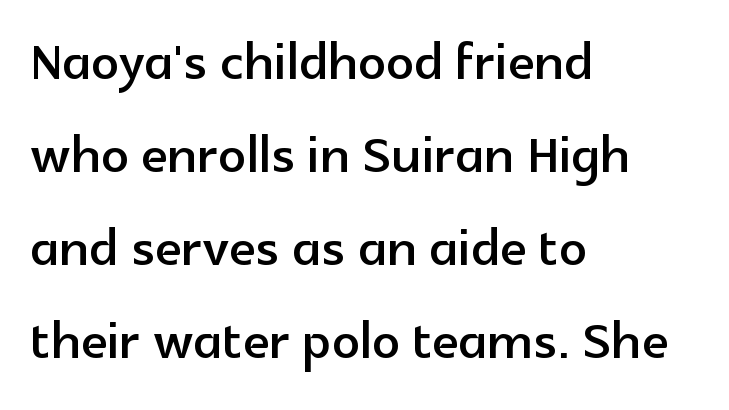
The font family rendered here belongs to the sans-serif group. Here the designer chose a conventional face with non-uniform glyph widths. Every row of glyphs begins at an identical x-position on the left. Underline: absent. Regarding leading, the lines here are spaced in the standard way.
